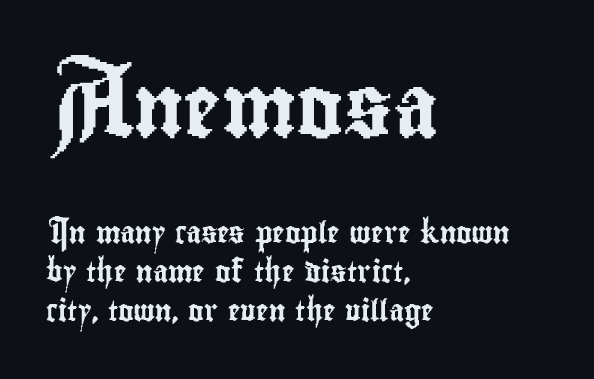
The image shows 63 px condensed sans-serif type, upright; set left-aligned, line spacing 1.85x, normal letter spacing, not underlined; the first (top) block is 3.0x larger; low stroke contrast and a small x-height.
